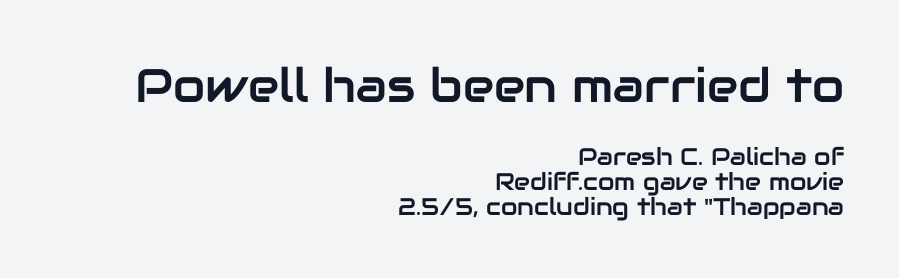
Summary of vertical rhythm: compact, with narrow interline spacing. Look at the bottom of the vertical strokes: they stop flat, with no serifs. Underlining? Definitely not there. Is there any slant? The stems are plumb. Note: larger setting up top, smaller setting below. Horizontal alignment here is rightward, an uncommon choice for prose.
